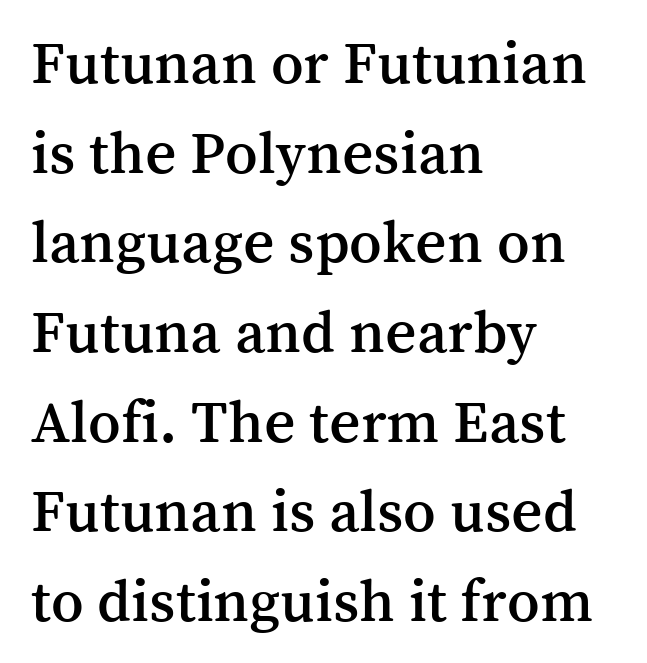
The image shows 61 px serif type, upright; set left-aligned, normal line spacing (1.47x), normal letter spacing, not underlined; medium stroke contrast and a medium x-height.
